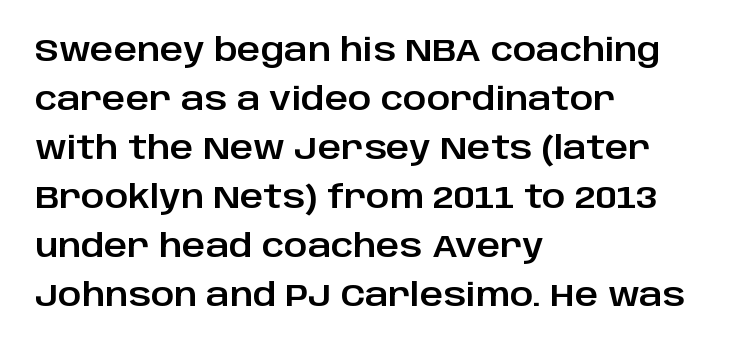
The horizontal fit of the characters is conventional and even. What's the leading like? Ordinary, nothing unusual. The zone under the glyphs is completely vacant. You could not count columns in this text — the font is proportionally spaced. Where is the straight margin? On the left. The text was rendered using a sans face with plain stroke endings.
